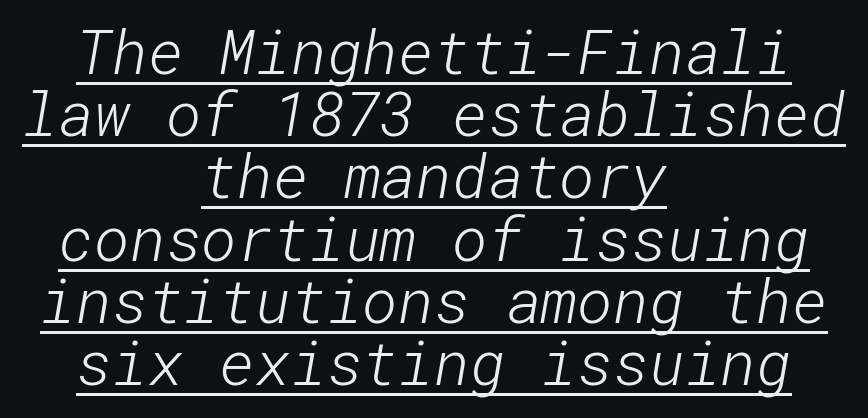
The image shows 61 px light sans-serif type; set centered, tight line spacing (1.02x), normal letter spacing, underlined; low stroke contrast and a medium x-height.
